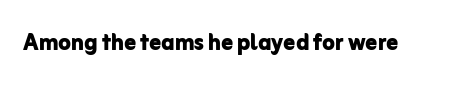
{"serif": "no", "italic": "no", "bold": "yes", "weight": "bold", "width": "normal", "stroke_contrast": "low", "x_height": "medium", "monospaced": "no", "underline": "no", "letter_spacing": "normal", "letter_spacing_em": 0.0, "glyph_px": 29}
